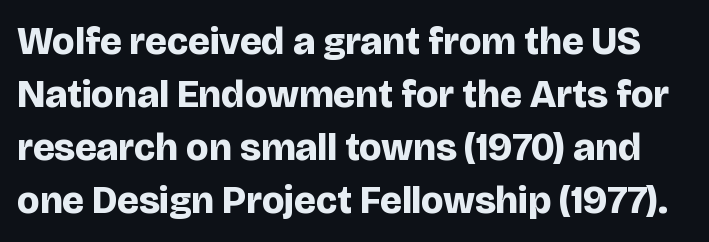
The image shows 39 px bold sans-serif type, upright; set normal line spacing (1.36x), normal letter spacing, not underlined; low stroke contrast and a large x-height.
